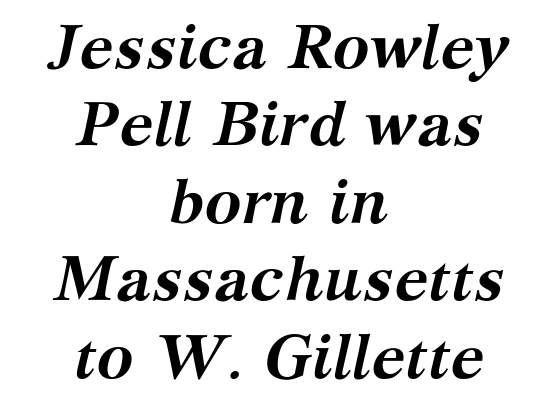
The image shows 62 px semibold serif type, italic (leaning right); set centered, normal line spacing (1.25x), normal letter spacing, not underlined; medium stroke contrast and a medium x-height.
